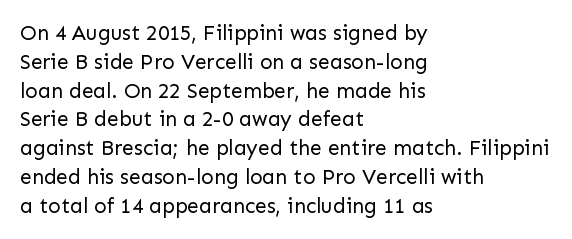
Q: Is the text bold? A: No.
Q: Is the text italic (slanted)? A: No, it is upright.
Q: Is the text underlined? A: No.
Q: How is the paragraph aligned? A: Left-aligned.
Q: Is the spacing between letters normal or unusually wide? A: Normal.
Q: Is the spacing between lines tight, normal or loose? A: Normal.
